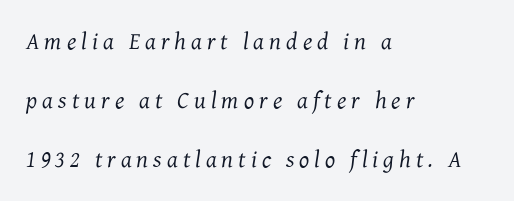
Q: Is the text bold? A: No.
Q: Is the text italic (slanted)? A: Yes, it leans right by about 7 degrees.
Q: Is the text underlined? A: No.
Q: How is the paragraph aligned? A: Left-aligned.
Q: Is the spacing between letters normal or unusually wide? A: Unusually wide.
Q: Is the spacing between lines tight, normal or loose? A: Loose.
